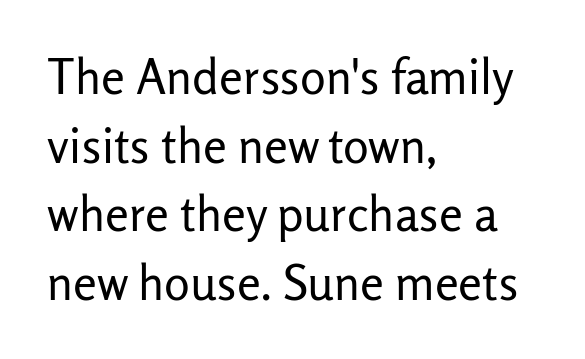
The gap between lines stays unmarked. Ordinary non-slanted type is in use. Does the copy run flush right? No — it runs flush left. Bold? No — there's no thickening of the strokes. Students, note that the glyphs here touch the page at normal intervals.
